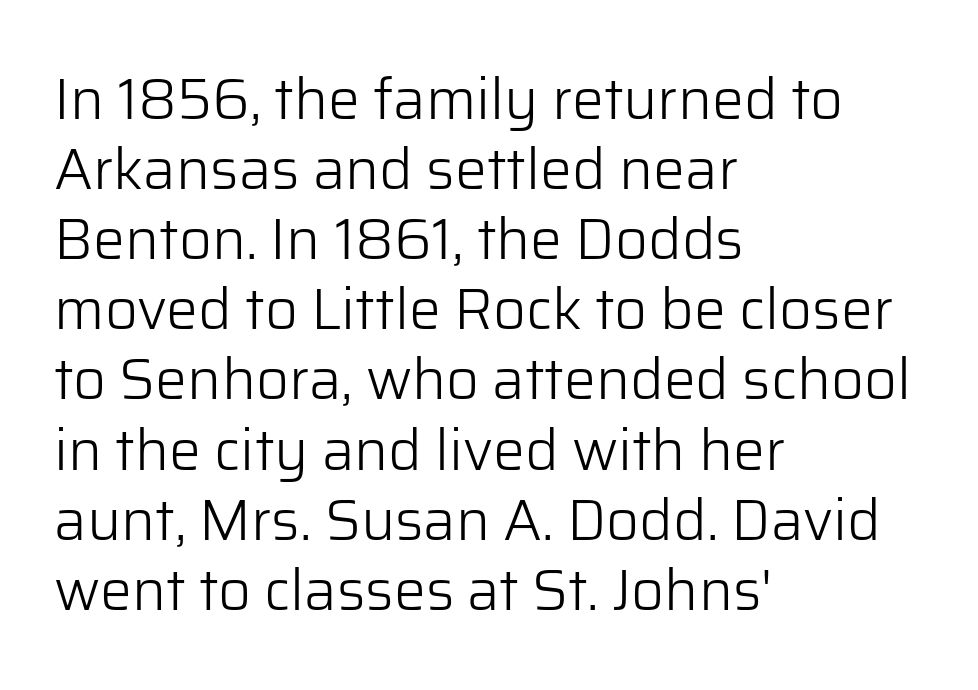
The image shows 57 px light sans-serif type, upright; set left-aligned, line spacing 1.23x, normal letter spacing, not underlined; low stroke contrast and a medium x-height.
